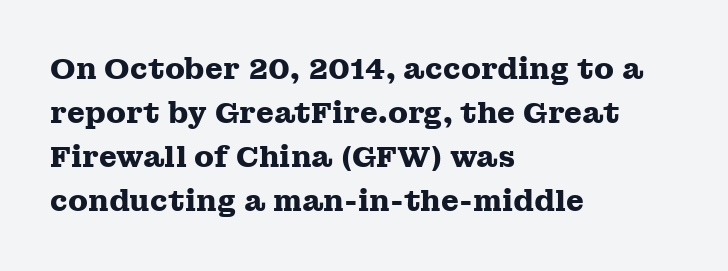
The strip under each line holds only bare page. How are the letters spaced? Ordinarily, with no added tracking. Does the leading feel generous? No, just average. The rendering anchors every line to the left-hand side. Each letter's strokes conclude with small projecting serifs.
